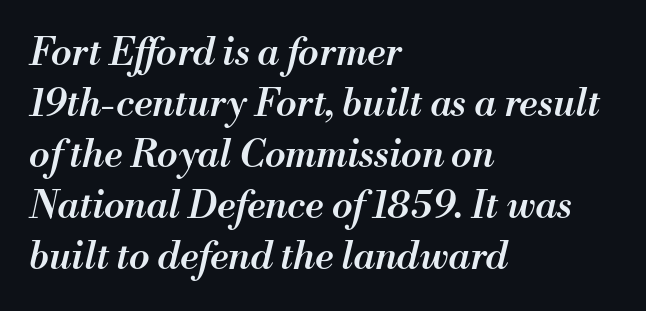
One glance says typical: line gaps are just what's usual. Short note: letters normally spaced. It's the slanting kind of type. Does the weight exceed regular? Yes, but only to semibold. This sample has the flowing, uneven cadence of proportional lettering.
